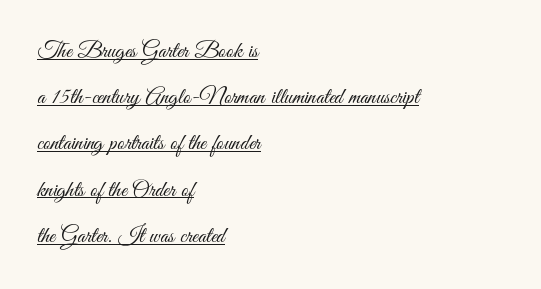
In terms of letterspacing, this is plain default setting. Stems here are at most as thick as an everyday book face. Notice how a bar underscores the lettering throughout.
